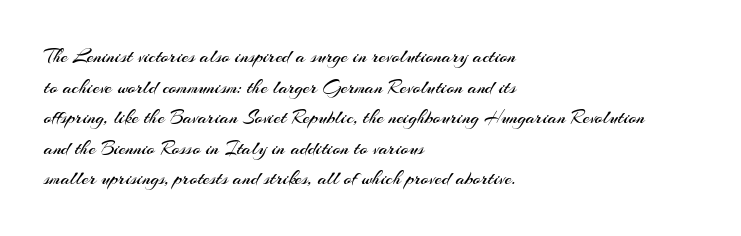
The image shows 20 px text type; set left-aligned, normal line spacing (1.53x), normal letter spacing, not underlined.
